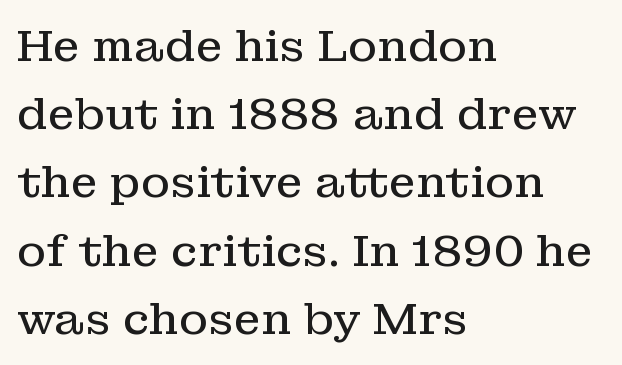
{"serif": "yes", "italic": "no", "bold": "no", "weight": "regular", "width": "normal", "stroke_contrast": "low", "x_height": "medium", "monospaced": "no", "underline": "no", "align": "left", "line_spacing": "normal", "line_spacing_ratio": 1.55, "letter_spacing": "normal", "letter_spacing_em": 0.0, "glyph_px": 44}
